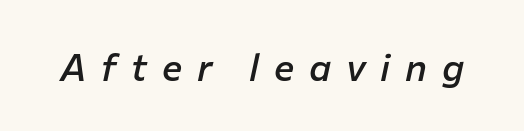
The image shows 38 px semibold type, italic (leaning right); set unusually wide letter spacing (+0.39 em), not underlined; low stroke contrast and a medium x-height.
